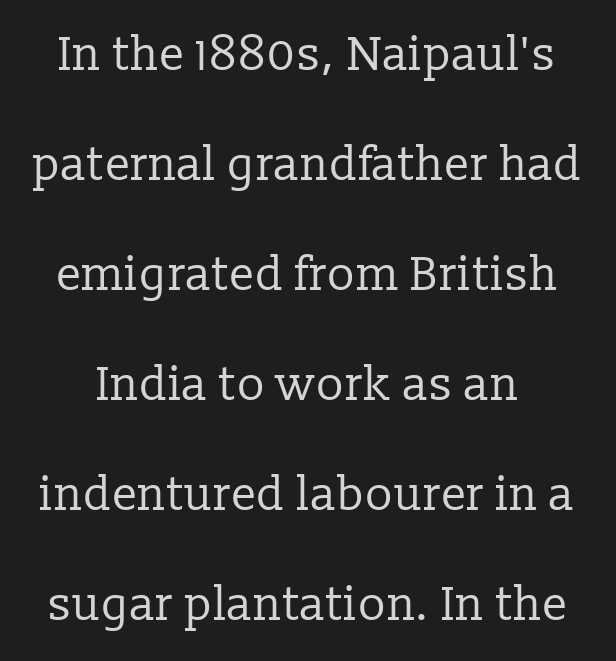
The letters stand upright; this is a roman face. What's the leading like? Stretched, with rows far apart. The specimen omits any rule beneath the text block's lines. Look at the bottom of the vertical strokes: they flare into serifs here. Is the stroke heavy? The answer is a plain regular-or-lighter. Glyph-to-glyph distance matches everyday printed text.
